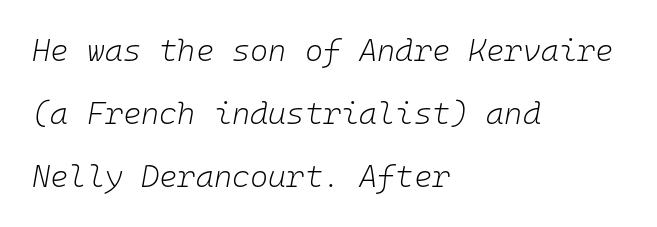
{"italic": "yes", "lean": "right", "slant_degrees": 10, "bold": "no", "weight": "light", "width": "normal", "stroke_contrast": "low", "x_height": "medium", "monospaced": "yes", "underline": "no", "align": "left", "line_spacing": "loose", "line_spacing_ratio": 2.03, "letter_spacing": "normal", "letter_spacing_em": 0.0, "glyph_px": 31}
